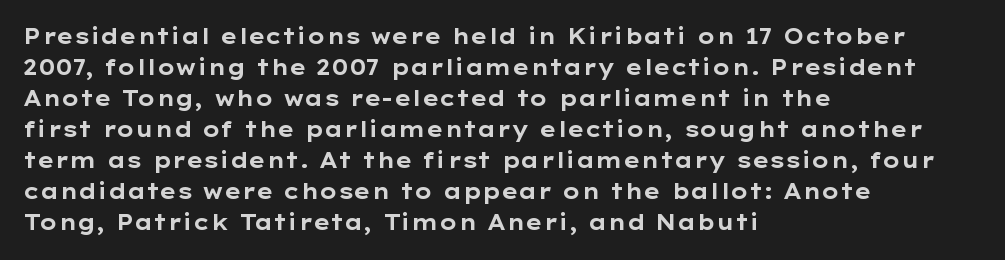
The image shows 21 px bold type, upright; set left-aligned, normal line spacing (1.48x), normal letter spacing, not underlined.
